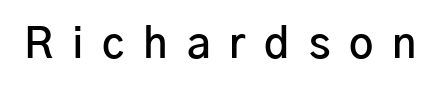
Do the characters align in a grid? No, the font is proportional. Underline: absent. A bit beefed up — I'd call it semibold rather than bold. The glyphs in this specimen are sans serif.
